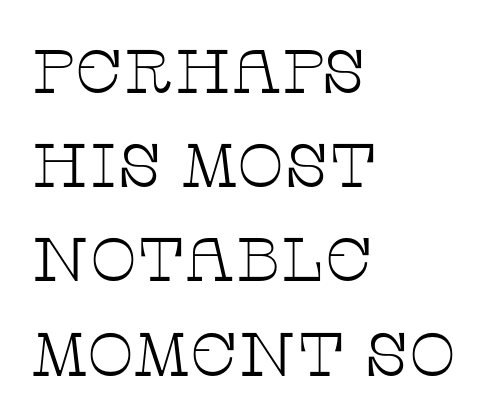
The image shows 62 px thin, wide serif type, upright; set left-aligned, normal line spacing (1.52x), normal letter spacing, not underlined; low stroke contrast and a large x-height.
